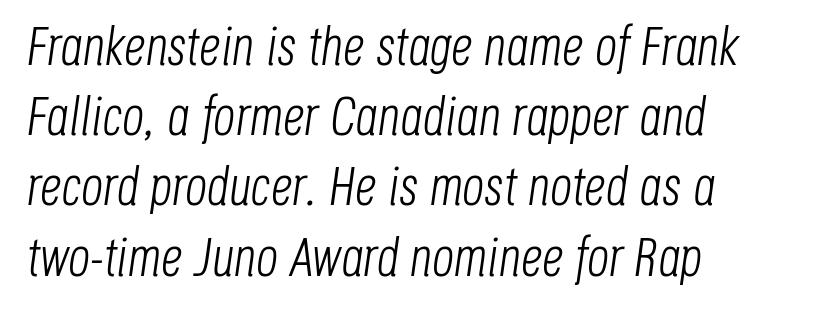
Q: Is the text bold? A: No.
Q: Is the text italic (slanted)? A: Yes, it leans right by about 8 degrees.
Q: Is the text underlined? A: No.
Q: How is the paragraph aligned? A: Left-aligned.
Q: Is the spacing between letters normal or unusually wide? A: Normal.
Q: Is the spacing between lines tight, normal or loose? A: Normal.
Q: Width (condensed, normal, or wide)? A: Condensed.
Q: Stroke contrast? A: Low.
Q: x-height? A: Large.
Q: Monospaced? A: No.
